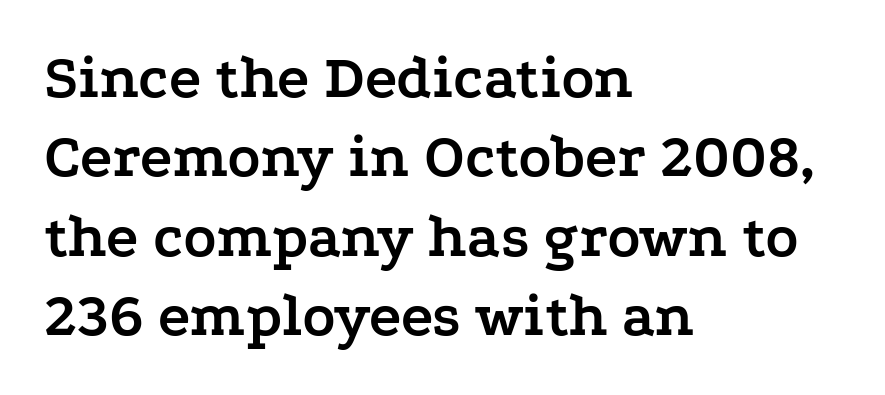
Italic: no, the glyphs are upright roman. Teacher's note: observe the even left margin — that is flush-left alignment. Summary of weight: heavy, a full bold. The tracking reads as untouched default to a designer's eye. These lines are rendered in a variable-pitch font.
